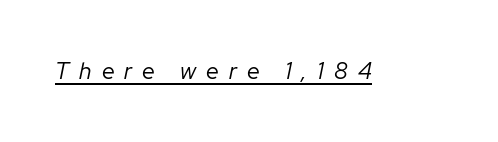
The image shows 23 px text type, italic (leaning right); set unusually wide letter spacing (+0.44 em), underlined.
